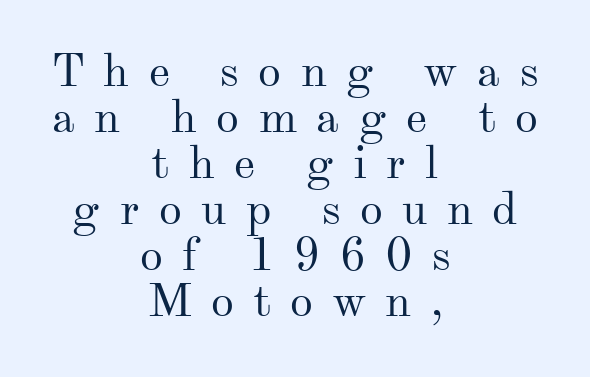
The image shows 46 px regular-weight serif type, upright; set centered, tight line spacing (1.0x), unusually wide letter spacing (+0.42 em), not underlined; medium stroke contrast and a small x-height.
